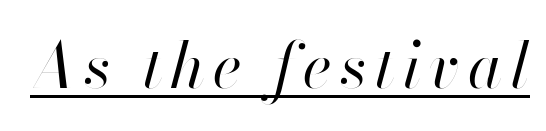
{"italic": "yes", "lean": "right", "slant_degrees": 13, "bold": "no", "weight": "regular", "width": "normal", "stroke_contrast": "high", "x_height": "small", "monospaced": "no", "underline": "yes", "glyph_px": 63}
